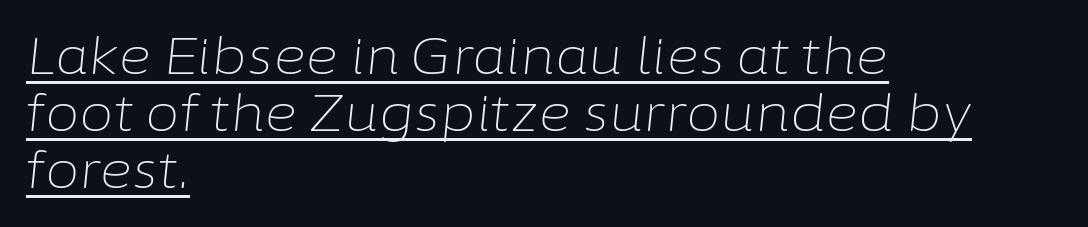
Q: Is the text bold? A: No.
Q: Is the text italic (slanted)? A: Yes, it leans right by about 6 degrees.
Q: Is the text underlined? A: Yes.
Q: How is the paragraph aligned? A: Left-aligned.
Q: Is the spacing between letters normal or unusually wide? A: Normal.
Q: Is the spacing between lines tight, normal or loose? A: Tight.
Q: Width (condensed, normal, or wide)? A: Normal.
Q: Stroke contrast? A: Low.
Q: x-height? A: Medium.
Q: Monospaced? A: No.
